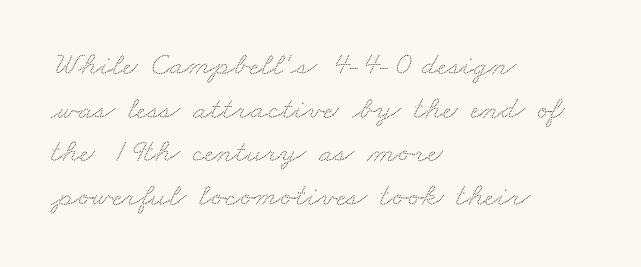
Q: Is the text underlined? A: No.
Q: How is the paragraph aligned? A: Left-aligned.
Q: Is the spacing between letters normal or unusually wide? A: Normal.
Q: Is the spacing between lines tight, normal or loose? A: Normal.
Q: Width (condensed, normal, or wide)? A: Wide.
Q: Stroke contrast? A: Low.
Q: x-height? A: Small.
Q: Monospaced? A: No.
